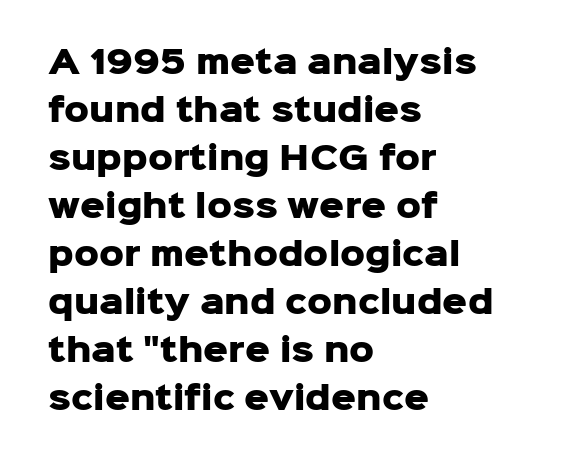
The image shows 31 px heavy sans-serif type, upright; set left-aligned, normal line spacing (1.55x), normal letter spacing, not underlined; low stroke contrast and a medium x-height.
